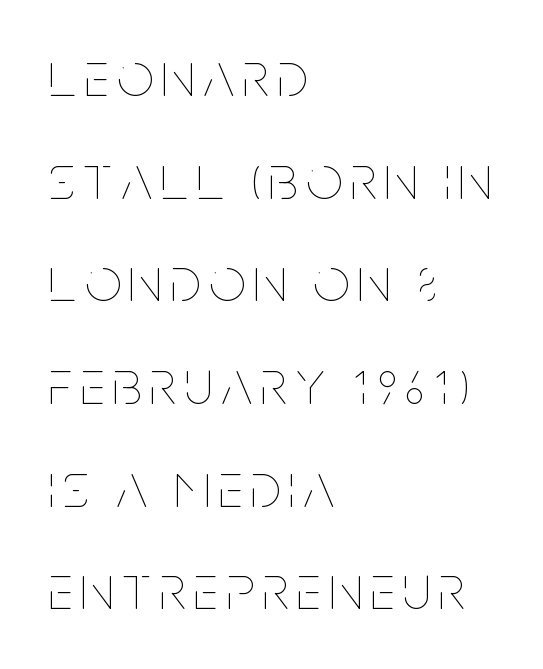
{"italic": "no", "bold": "no", "weight": "thin", "width": "condensed", "stroke_contrast": "low", "x_height": "large", "monospaced": "no", "underline": "no", "align": "left", "line_spacing": "normal", "line_spacing_ratio": 1.63, "glyph_px": 63}
